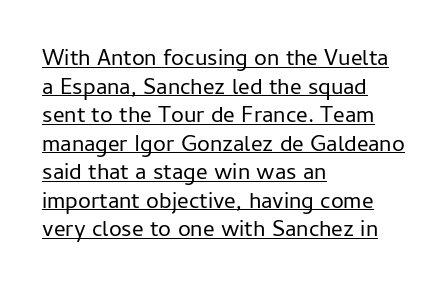
Q: Is the text bold? A: No.
Q: Is the text italic (slanted)? A: No, it is upright.
Q: Is the text underlined? A: Yes.
Q: How is the paragraph aligned? A: Left-aligned.
Q: Is the spacing between letters normal or unusually wide? A: Normal.
